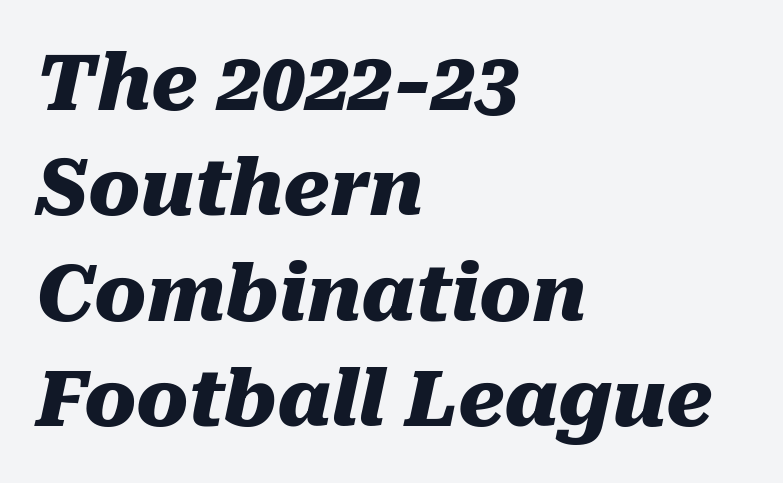
The image shows 78 px heavy type, italic (leaning right); set left-aligned, normal line spacing (1.35x), normal letter spacing, not underlined; medium stroke contrast and a medium x-height.
